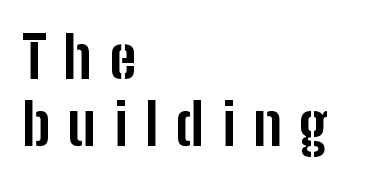
The image shows 57 px bold, condensed sans-serif type, upright; set left-aligned, line spacing 1.18x, unusually wide letter spacing (+0.31 em), not underlined; low stroke contrast and a medium x-height.
